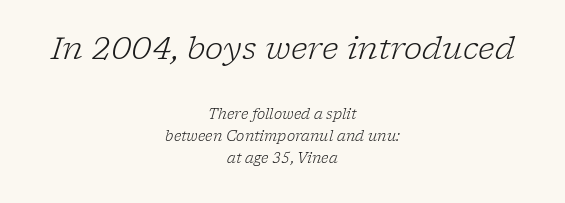
{"serif": "yes", "italic": "yes", "lean": "right", "slant_degrees": 17, "bold": "no", "weight": "light", "width": "normal", "stroke_contrast": "low", "x_height": "medium", "monospaced": "no", "underline": "no", "align": "center", "line_spacing": "normal", "line_spacing_ratio": 1.57, "letter_spacing": "normal", "letter_spacing_em": 0.0, "larger_block": "first", "size_ratio": 2.21, "glyph_px": 31}
